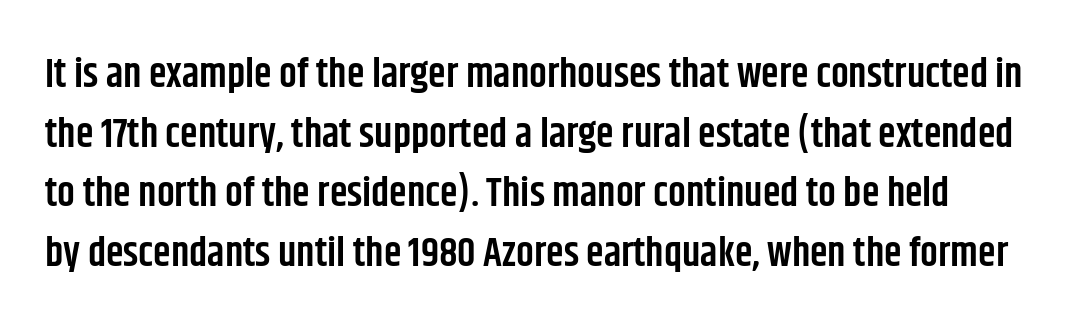
How heavy is the stroke? Medium-heavy — a semibold, shy of bold. Words float on clear page, feet unadorned. Is this a fixed-width face? No — the glyphs have proportional, varying widths. Notice how descenders clear the ascenders below comfortably — that's standard leading. These lines were composed using upright roman letters.
